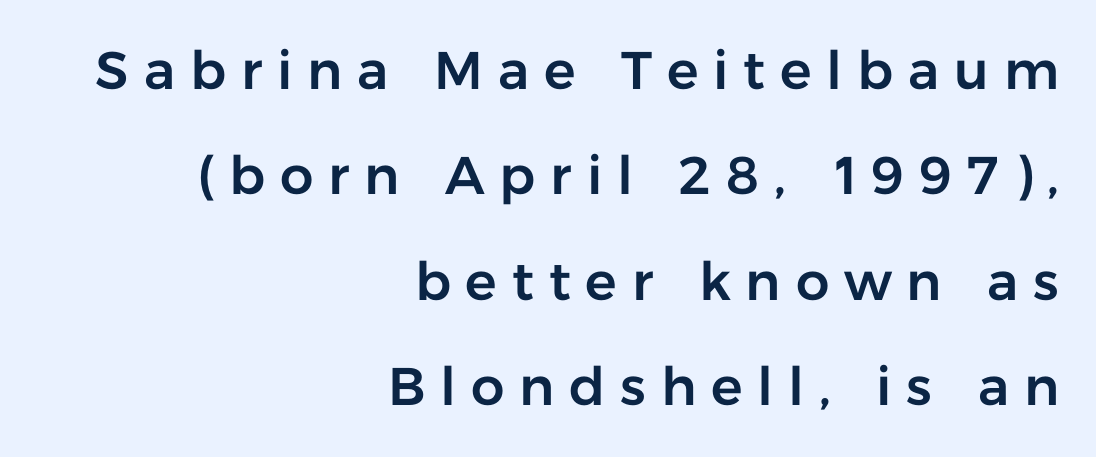
{"serif": "no", "italic": "no", "width": "normal", "stroke_contrast": "low", "x_height": "medium", "monospaced": "no", "underline": "no", "align": "right", "line_spacing": "loose", "line_spacing_ratio": 1.99, "letter_spacing": "wide", "letter_spacing_em": 0.28, "glyph_px": 53}
